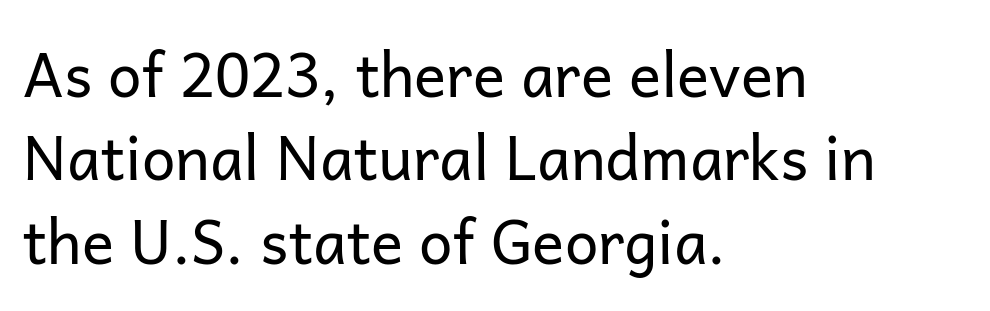
The image shows 60 px regular-weight sans-serif type, upright; set left-aligned, normal line spacing (1.39x), normal letter spacing, not underlined; low stroke contrast and a medium x-height.
